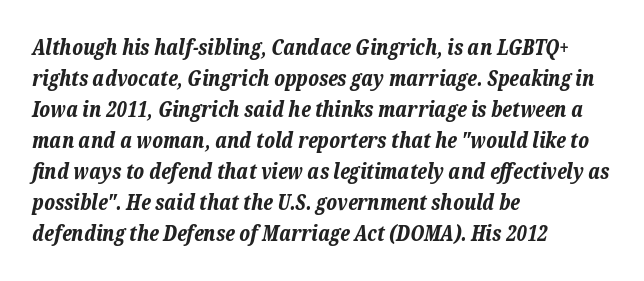
{"italic": "yes", "lean": "right", "slant_degrees": 12, "bold": "yes", "underline": "no", "align": "left", "line_spacing": "normal", "line_spacing_ratio": 1.48, "letter_spacing": "normal", "letter_spacing_em": 0.0, "glyph_px": 21}
